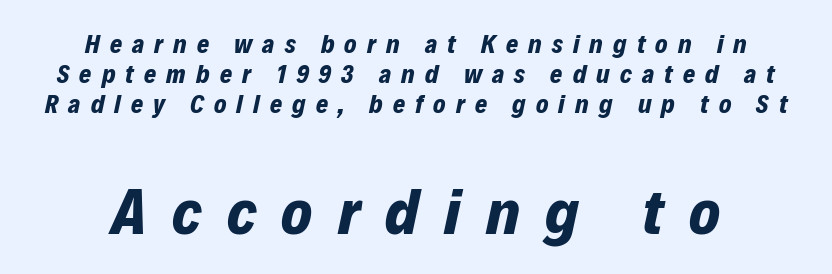
The image shows 65 px bold type, italic (leaning right); set centered, line spacing 1.16x, unusually wide letter spacing (+0.39 em), not underlined; the second (bottom) block is 2.5x larger; low stroke contrast and a medium x-height.
